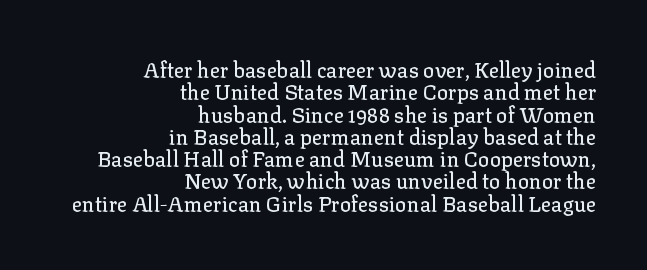
Words appear dense and cohesive because spacing is normal. Compared with a flush-left layout, this one pins lines to the opposite, right side. Honestly, the rows look squashed on top of each other. The string is rendered with underlining switched off. Every stem runs plumb, perpendicular to the baseline.
